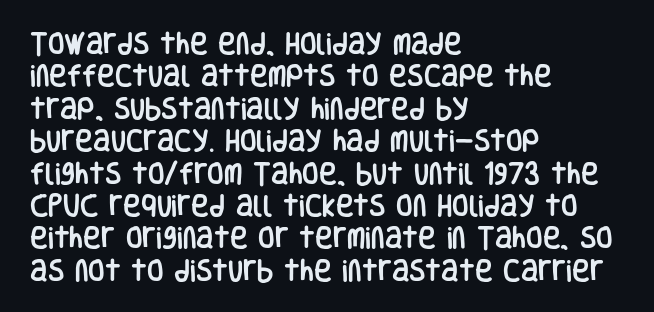
The image shows 24 px text type, upright; set left-aligned, normal line spacing (1.35x), normal letter spacing, not underlined.
